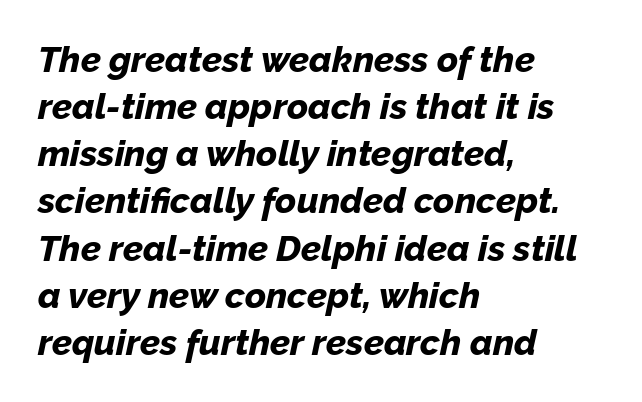
Q: Is the text bold? A: Yes.
Q: Is the text italic (slanted)? A: Yes, it leans right by about 12 degrees.
Q: Is the text underlined? A: No.
Q: How is the paragraph aligned? A: Left-aligned.
Q: Is the spacing between letters normal or unusually wide? A: Normal.
Q: Is the spacing between lines tight, normal or loose? A: Normal.
Q: Width (condensed, normal, or wide)? A: Normal.
Q: Stroke contrast? A: Low.
Q: x-height? A: Medium.
Q: Monospaced? A: No.
